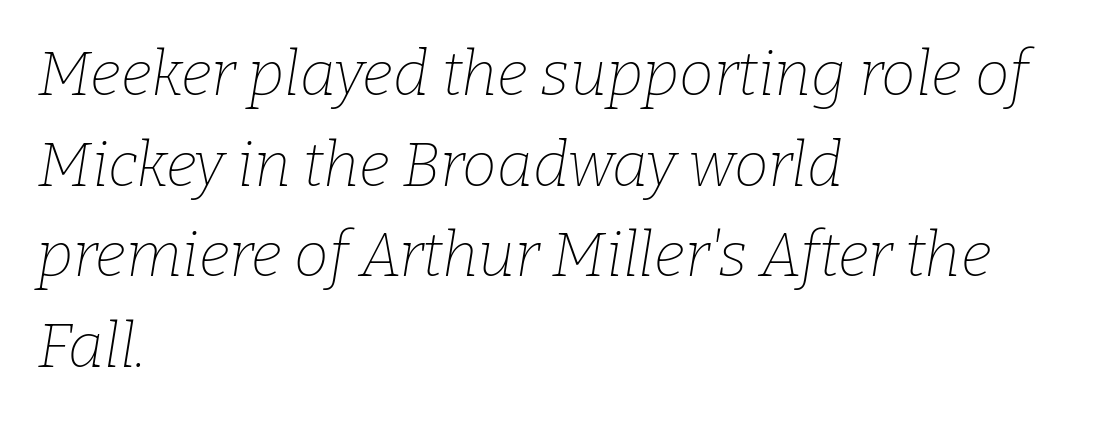
{"serif": "yes", "italic": "yes", "lean": "right", "slant_degrees": 9, "bold": "no", "weight": "thin", "width": "normal", "stroke_contrast": "low", "x_height": "medium", "monospaced": "no", "underline": "no", "align": "left", "line_spacing": "normal", "line_spacing_ratio": 1.46, "letter_spacing": "normal", "letter_spacing_em": 0.0, "glyph_px": 62}
